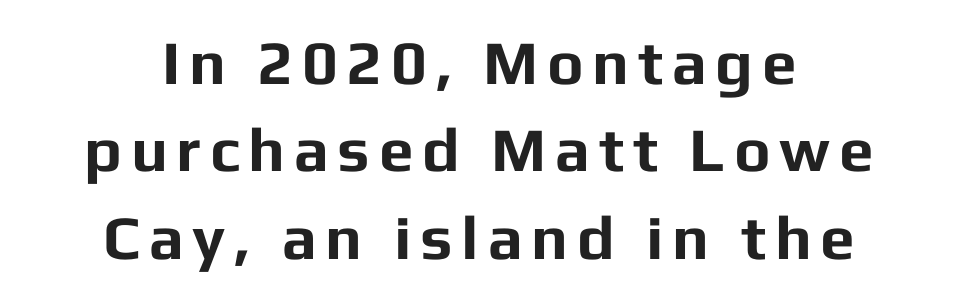
No word sits above an underline. The paragraph has two soft edges and a firm central axis. The rendering uses natural spacing where letterforms have individual widths. The text was rendered using a sans face with plain stroke endings.
